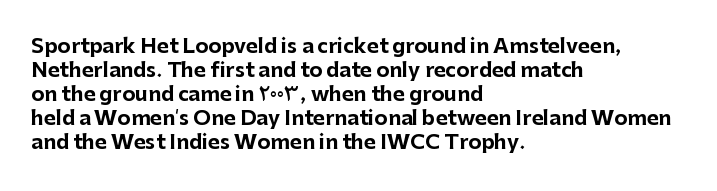
Posture: upright roman. Between one letter and the next there's only the usual sliver of space. Layout note: lines flush left. Clear beneath every line of the passage. The characters look thick and weighty, a clear bold.
